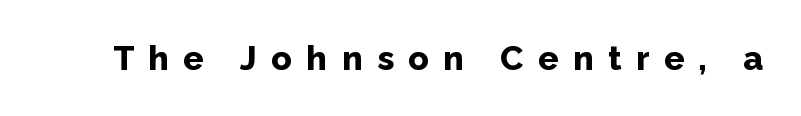
Q: Is the text bold? A: Yes.
Q: Is the text italic (slanted)? A: No, it is upright.
Q: Is the typeface a serif or a sans-serif typeface? A: Sans-serif.
Q: Is the text underlined? A: No.
Q: Is the spacing between letters normal or unusually wide? A: Unusually wide.
Q: Width (condensed, normal, or wide)? A: Normal.
Q: Stroke contrast? A: Low.
Q: x-height? A: Medium.
Q: Monospaced? A: No.
